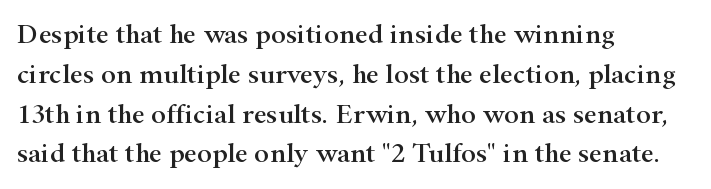
Q: Is the text italic (slanted)? A: No, it is upright.
Q: Is the typeface a serif or a sans-serif typeface? A: Serif.
Q: Is the text underlined? A: No.
Q: How is the paragraph aligned? A: Left-aligned.
Q: Is the spacing between letters normal or unusually wide? A: Normal.
Q: Is the spacing between lines tight, normal or loose? A: Normal.
Q: Width (condensed, normal, or wide)? A: Wide.
Q: Stroke contrast? A: High.
Q: x-height? A: Small.
Q: Monospaced? A: No.
